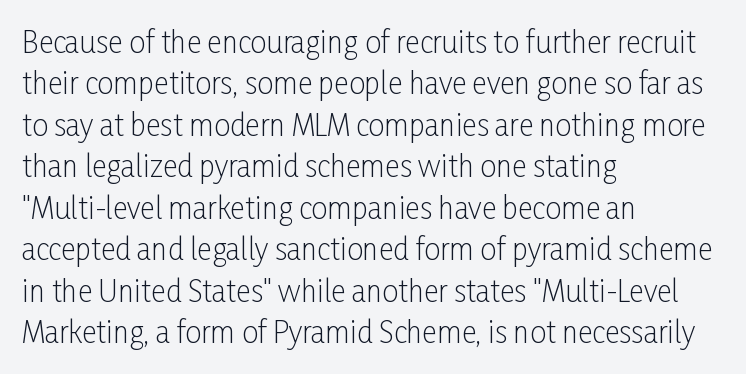
Looks like regular typesetting: each glyph gets only the width it needs. One glance says typical: line gaps are just what's usual. The paragraph has a hard left edge and a soft right edge. Posture: upright roman. Weight: regular or lighter.
